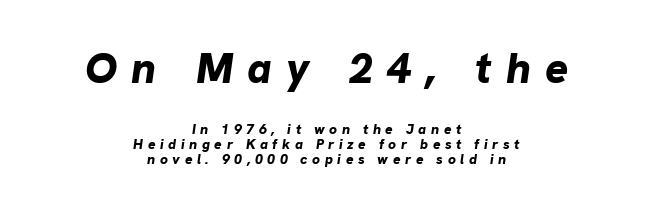
Q: Is the text bold? A: Yes.
Q: Is the text italic (slanted)? A: Yes, it leans right by about 8 degrees.
Q: Is the text underlined? A: No.
Q: How is the paragraph aligned? A: Centered.
Q: Is the spacing between letters normal or unusually wide? A: Unusually wide.
Q: Is the spacing between lines tight, normal or loose? A: Tight.
Q: Which block of text is set in a larger size, the first (top) or the second (bottom)? A: The first (top) one.
Q: Width (condensed, normal, or wide)? A: Normal.
Q: Stroke contrast? A: Low.
Q: x-height? A: Medium.
Q: Monospaced? A: No.
